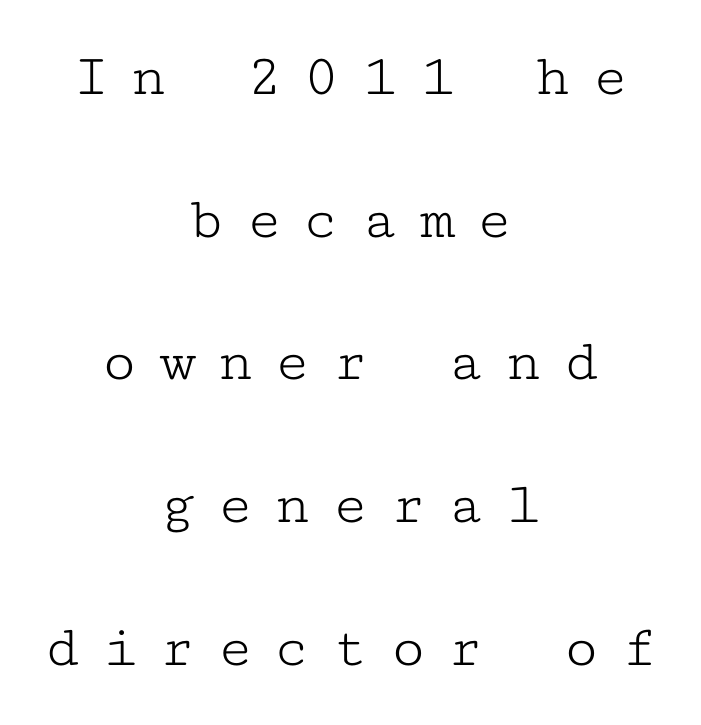
The specimen omits any rule beneath the text block's lines. Horizontal alignment here is central, giving a formal, balanced look. Caption: expanded tracking, letters set apart. The type sits square on the baseline with zero lean. The weight tops out at a normal text grade. Looks like terminal output: every glyph gets an equal slot.
